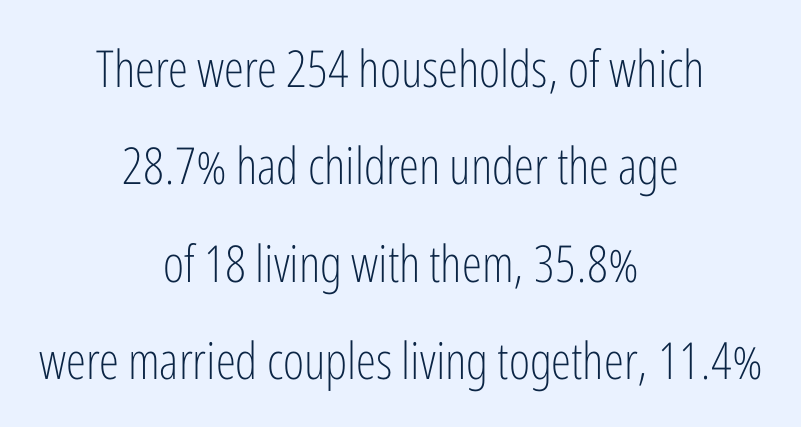
Q: Is the text bold? A: No.
Q: Is the text italic (slanted)? A: No, it is upright.
Q: Is the typeface a serif or a sans-serif typeface? A: Sans-serif.
Q: Is the text underlined? A: No.
Q: How is the paragraph aligned? A: Centered.
Q: Is the spacing between letters normal or unusually wide? A: Normal.
Q: Is the spacing between lines tight, normal or loose? A: Loose.
Q: Width (condensed, normal, or wide)? A: Condensed.
Q: Stroke contrast? A: Low.
Q: x-height? A: Medium.
Q: Monospaced? A: No.
